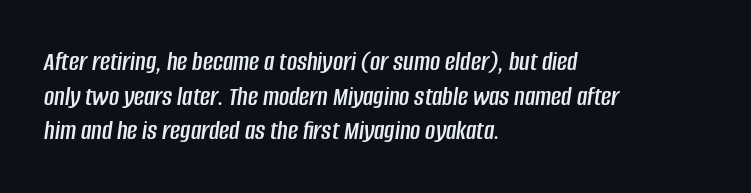
Q: Is the text italic (slanted)? A: Yes, it leans right by about 8 degrees.
Q: Is the text underlined? A: No.
Q: How is the paragraph aligned? A: Left-aligned.
Q: Is the spacing between letters normal or unusually wide? A: Normal.
Q: Width (condensed, normal, or wide)? A: Condensed.
Q: Stroke contrast? A: Low.
Q: x-height? A: Large.
Q: Monospaced? A: No.
